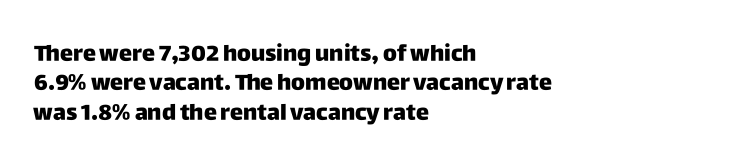
{"italic": "no", "bold": "yes", "underline": "no", "align": "left", "line_spacing": "normal", "line_spacing_ratio": 1.34, "letter_spacing": "normal", "letter_spacing_em": 0.0, "glyph_px": 22}
